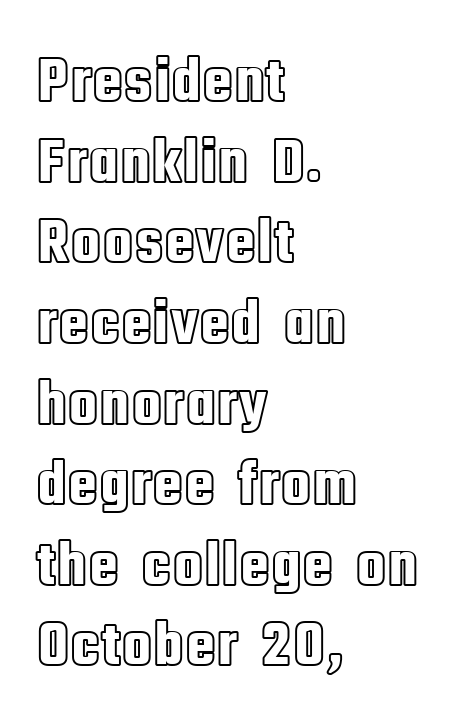
Q: Is the text italic (slanted)? A: No, it is upright.
Q: Is the text underlined? A: No.
Q: How is the paragraph aligned? A: Left-aligned.
Q: Is the spacing between letters normal or unusually wide? A: Normal.
Q: Is the spacing between lines tight, normal or loose? A: Normal.
Q: Width (condensed, normal, or wide)? A: Condensed.
Q: x-height? A: Large.
Q: Monospaced? A: No.
